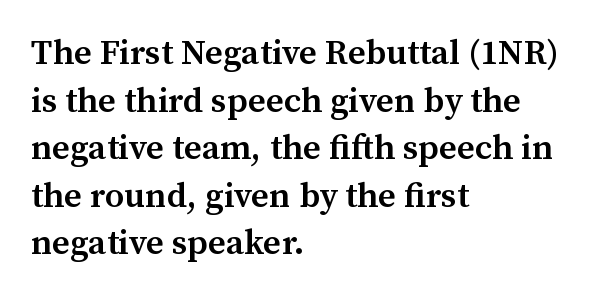
Q: Is the text bold? A: Semi-bold.
Q: Is the text italic (slanted)? A: No, it is upright.
Q: Is the typeface a serif or a sans-serif typeface? A: Serif.
Q: Is the text underlined? A: No.
Q: How is the paragraph aligned? A: Left-aligned.
Q: Is the spacing between letters normal or unusually wide? A: Normal.
Q: Is the spacing between lines tight, normal or loose? A: Normal.
Q: Width (condensed, normal, or wide)? A: Normal.
Q: Stroke contrast? A: Medium.
Q: x-height? A: Medium.
Q: Monospaced? A: No.
